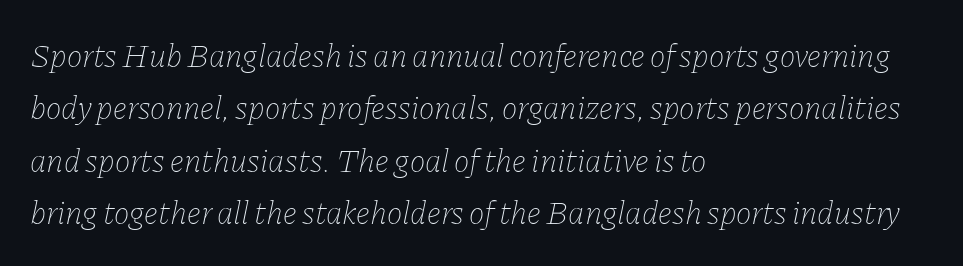
{"italic": "yes", "lean": "right", "slant_degrees": 11, "bold": "no", "weight": "thin", "width": "normal", "stroke_contrast": "low", "x_height": "medium", "monospaced": "no", "underline": "no", "align": "left", "line_spacing": "normal", "line_spacing_ratio": 1.59, "letter_spacing": "normal", "letter_spacing_em": 0.0, "glyph_px": 33}
